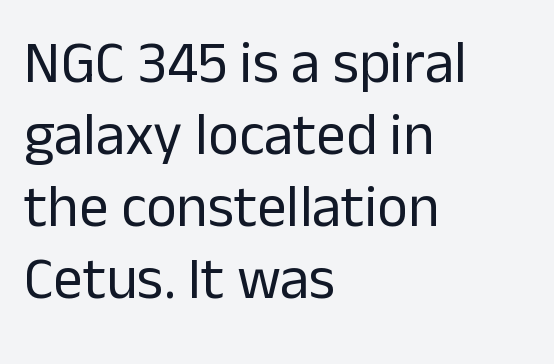
Q: Is the text bold? A: No.
Q: Is the text italic (slanted)? A: No, it is upright.
Q: Is the typeface a serif or a sans-serif typeface? A: Sans-serif.
Q: Is the text underlined? A: No.
Q: How is the paragraph aligned? A: Left-aligned.
Q: Is the spacing between letters normal or unusually wide? A: Normal.
Q: Width (condensed, normal, or wide)? A: Normal.
Q: Stroke contrast? A: Low.
Q: x-height? A: Medium.
Q: Monospaced? A: No.
